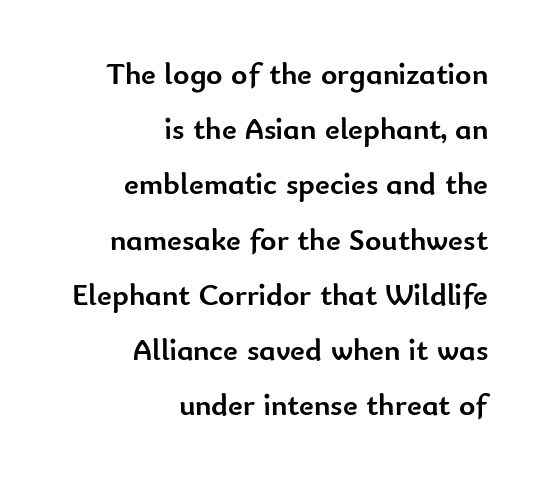
{"serif": "no", "italic": "no", "bold": "yes", "weight": "semibold", "width": "normal", "stroke_contrast": "low", "x_height": "small", "monospaced": "no", "underline": "no", "align": "right", "line_spacing_ratio": 1.78, "letter_spacing": "normal", "letter_spacing_em": 0.0, "glyph_px": 31}
